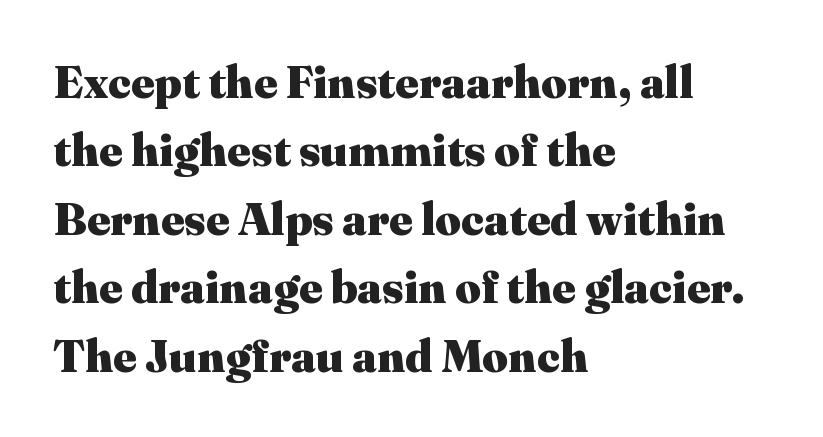
The image shows 45 px heavy serif type, upright; set left-aligned, normal line spacing (1.52x), normal letter spacing, not underlined; medium stroke contrast and a medium x-height.
